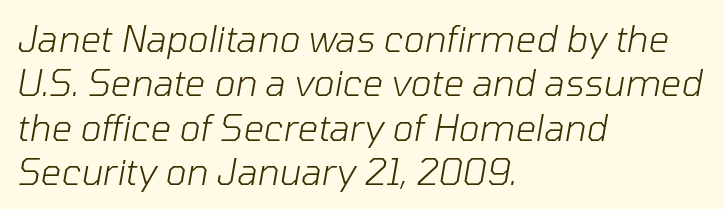
Q: Is the text bold? A: No.
Q: Is the text italic (slanted)? A: Yes, it leans right by about 10 degrees.
Q: Is the text underlined? A: No.
Q: How is the paragraph aligned? A: Left-aligned.
Q: Is the spacing between letters normal or unusually wide? A: Normal.
Q: Width (condensed, normal, or wide)? A: Normal.
Q: Stroke contrast? A: Low.
Q: x-height? A: Medium.
Q: Monospaced? A: No.
